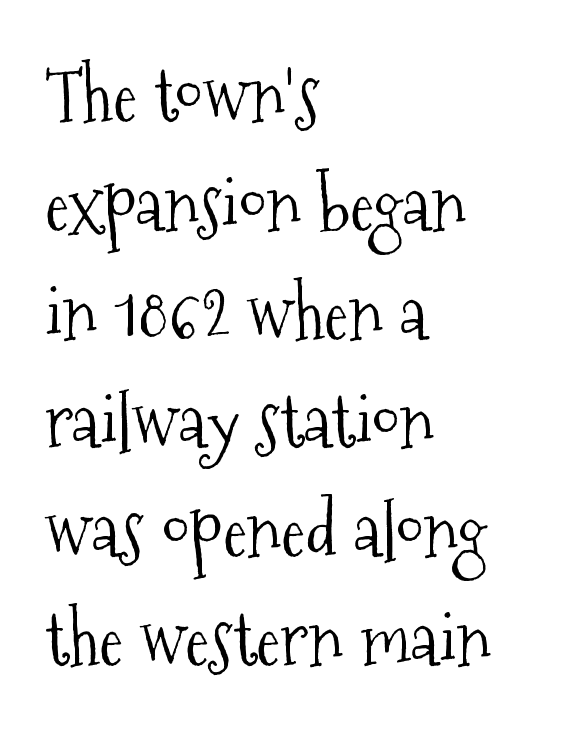
{"serif": "yes", "italic": "no", "bold": "no", "weight": "light", "width": "condensed", "stroke_contrast": "medium", "x_height": "medium", "monospaced": "no", "underline": "no", "align": "left", "line_spacing": "normal", "line_spacing_ratio": 1.49, "letter_spacing": "normal", "letter_spacing_em": 0.0, "glyph_px": 73}
